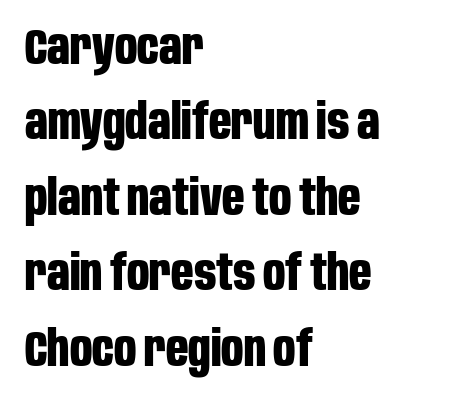
The rendering keeps characters at their native spacing. Horizontally, the lines are justified to the leading edge only. This rendering features lettering with no underline. Designer's note — italics off, roman on. These lines sit exactly where default settings would place them.
